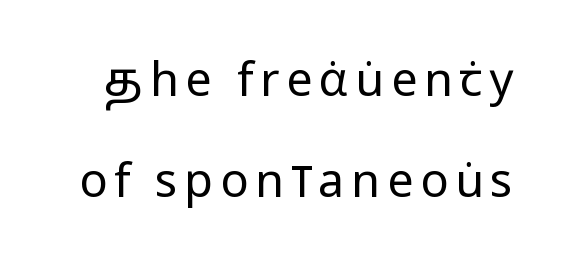
The characters are drawn with everyday or finer stroke widths. The leading is generous, giving the passage an open texture. Examine the stroke ends and you'll find no serifs. Spacing verdict: proportional, widths tailored to each character.
